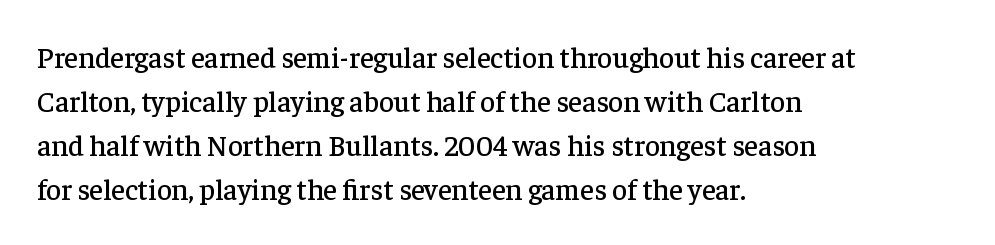
Q: Is the text italic (slanted)? A: No, it is upright.
Q: Is the typeface a serif or a sans-serif typeface? A: Serif.
Q: Is the text underlined? A: No.
Q: How is the paragraph aligned? A: Left-aligned.
Q: Is the spacing between letters normal or unusually wide? A: Normal.
Q: Is the spacing between lines tight, normal or loose? A: Normal.
Q: Width (condensed, normal, or wide)? A: Normal.
Q: Stroke contrast? A: Low.
Q: x-height? A: Medium.
Q: Monospaced? A: No.
